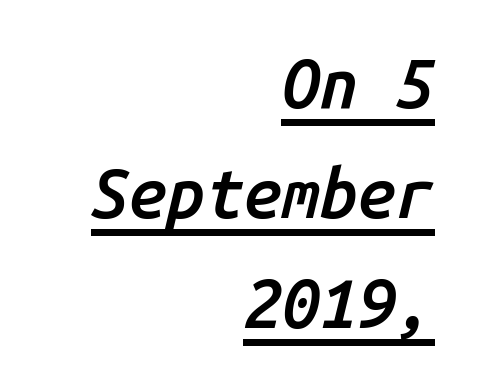
Q: Is the text bold? A: Semi-bold.
Q: Is the text italic (slanted)? A: Yes, it leans right by about 14 degrees.
Q: Is the text underlined? A: Yes.
Q: How is the paragraph aligned? A: Right-aligned.
Q: Is the spacing between letters normal or unusually wide? A: Normal.
Q: Is the spacing between lines tight, normal or loose? A: Normal.
Q: Width (condensed, normal, or wide)? A: Normal.
Q: Stroke contrast? A: Low.
Q: x-height? A: Medium.
Q: Monospaced? A: Yes.
